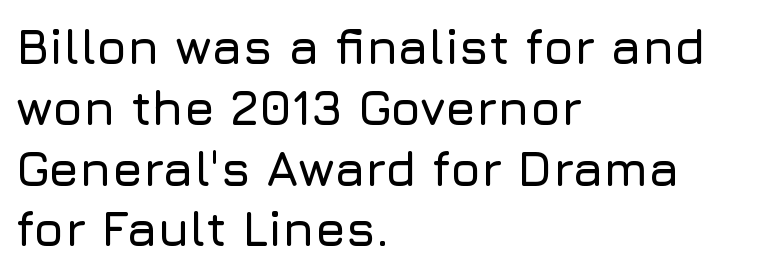
The image shows 49 px sans-serif type, upright; set left-aligned, line spacing 1.24x, normal letter spacing, not underlined; low stroke contrast and a medium x-height.
